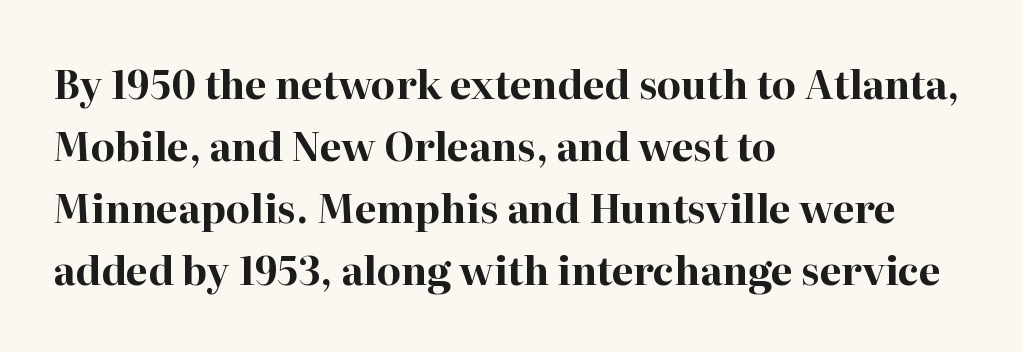
Q: Is the text bold? A: Yes.
Q: Is the text italic (slanted)? A: No, it is upright.
Q: Is the typeface a serif or a sans-serif typeface? A: Serif.
Q: Is the text underlined? A: No.
Q: How is the paragraph aligned? A: Left-aligned.
Q: Is the spacing between letters normal or unusually wide? A: Normal.
Q: Is the spacing between lines tight, normal or loose? A: Normal.
Q: Width (condensed, normal, or wide)? A: Normal.
Q: Stroke contrast? A: High.
Q: x-height? A: Medium.
Q: Monospaced? A: No.
